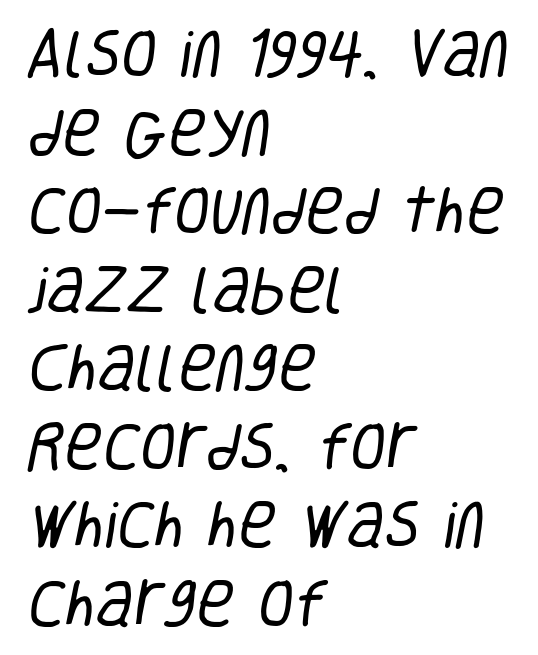
Proportional: the letters do not fall into vertical columns. This rendering uses left alignment, leaving the right contour irregular. Stems here are at most as thick as an everyday book face. The line-height multiplier appears to be the usual default. The glyphs are unaccompanied by any horizontal stroke below them.
